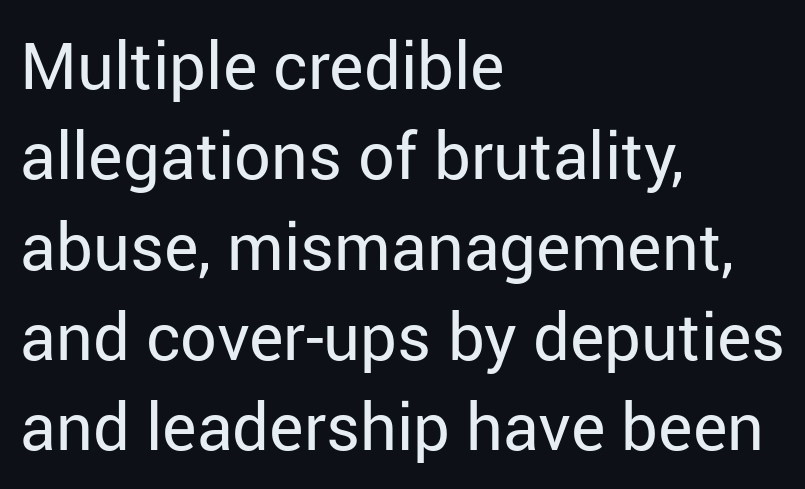
Q: Is the text bold? A: No.
Q: Is the text italic (slanted)? A: No, it is upright.
Q: Is the typeface a serif or a sans-serif typeface? A: Sans-serif.
Q: Is the text underlined? A: No.
Q: How is the paragraph aligned? A: Left-aligned.
Q: Is the spacing between letters normal or unusually wide? A: Normal.
Q: Is the spacing between lines tight, normal or loose? A: Normal.
Q: Width (condensed, normal, or wide)? A: Normal.
Q: Stroke contrast? A: Low.
Q: x-height? A: Medium.
Q: Monospaced? A: No.
